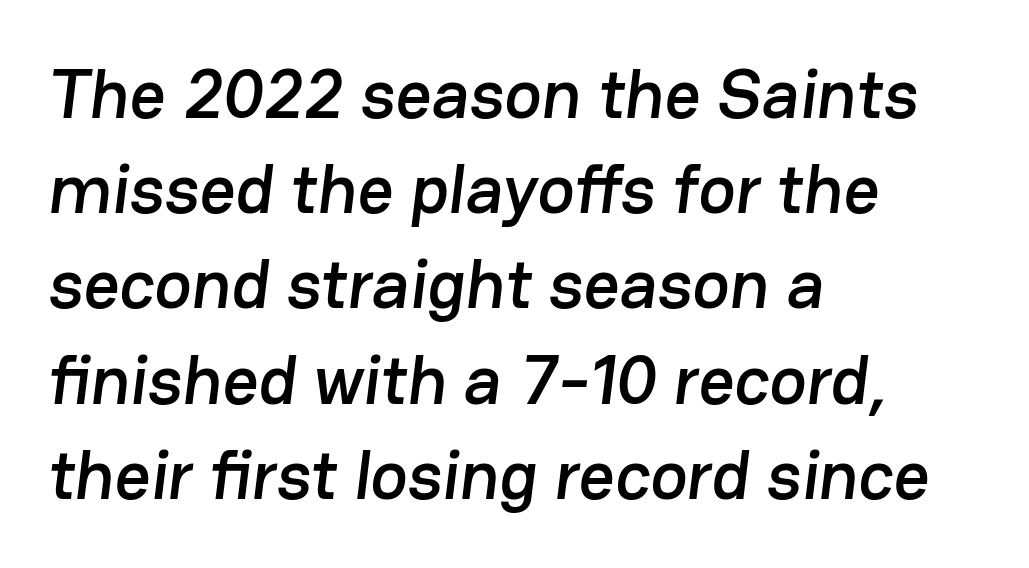
Casual observation: everything's shoved over to the left. Type style note: lacks serifs. The space beneath each line is pristine and unruled. Do the characters align in a grid? No, the font is proportional. Students, note that the glyphs here touch the page at normal intervals. Leading: standard.
